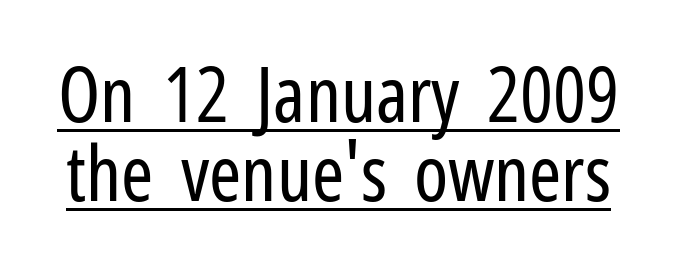
Q: Is the text bold? A: No.
Q: Is the text italic (slanted)? A: No, it is upright.
Q: Is the typeface a serif or a sans-serif typeface? A: Sans-serif.
Q: Is the text underlined? A: Yes.
Q: Is the spacing between letters normal or unusually wide? A: Normal.
Q: Is the spacing between lines tight, normal or loose? A: Tight.
Q: Width (condensed, normal, or wide)? A: Condensed.
Q: Stroke contrast? A: Low.
Q: x-height? A: Medium.
Q: Monospaced? A: No.
